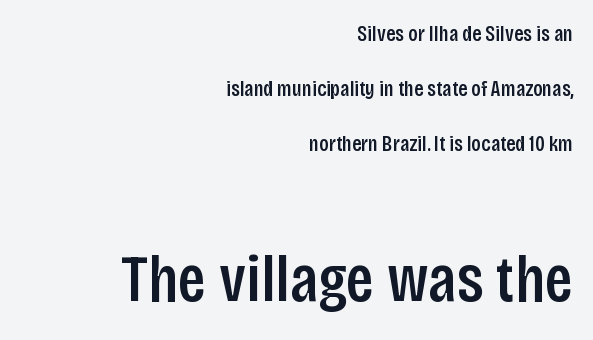
Notice the strokes are somewhat thickened but not fully heavy: this is a semibold. Unmarked baselines from the first word to the last. Baseline-to-baseline distance is far greater than the letter height. Characters remain perfectly vertical along every line. Each word holds together tightly as a unit, with standard inter-letter gaps.
